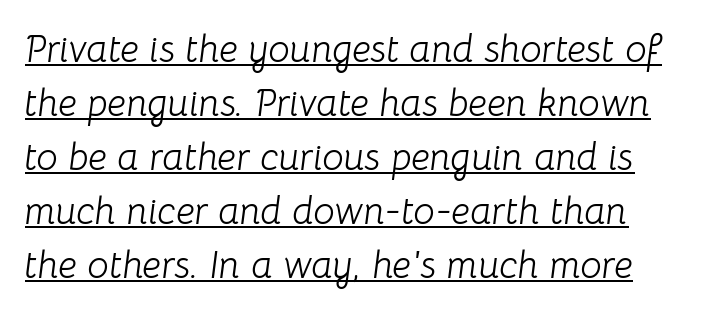
{"italic": "yes", "lean": "right", "slant_degrees": 8, "bold": "no", "weight": "light", "width": "normal", "stroke_contrast": "low", "x_height": "medium", "monospaced": "no", "underline": "yes", "line_spacing": "normal", "line_spacing_ratio": 1.42, "letter_spacing": "normal", "letter_spacing_em": 0.0, "glyph_px": 38}
